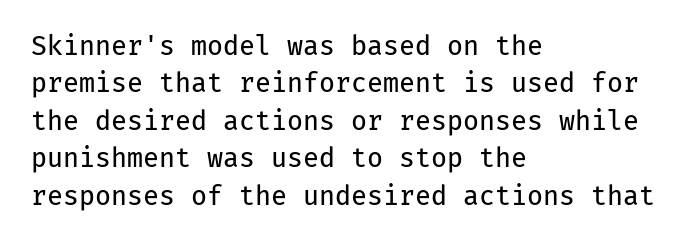
{"italic": "no", "bold": "no", "underline": "no", "align": "left", "line_spacing": "normal", "line_spacing_ratio": 1.44, "letter_spacing": "normal", "letter_spacing_em": 0.0, "glyph_px": 26}
